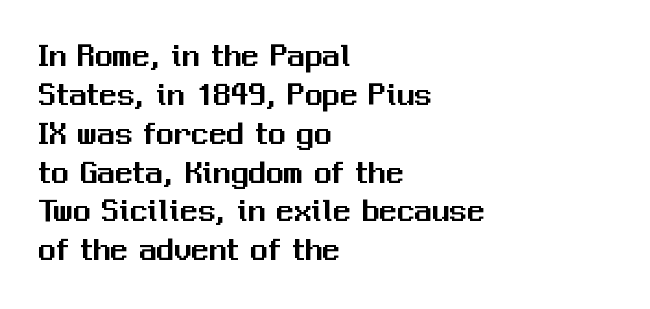
Italic? Not at all — the glyphs are vertical. The letters advance in unequal steps, a hallmark of proportional type. One-word summary of the alignment: left. These lines keep a tight, regular rhythm from letter to letter. The font family rendered here belongs to the sans-serif group. Underlining? Definitely not there.
